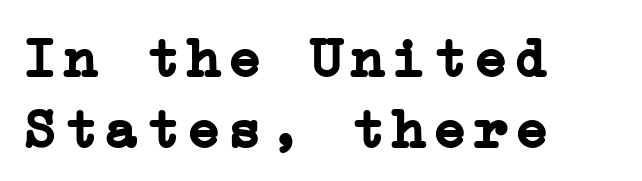
{"serif": "yes", "italic": "no", "bold": "yes", "weight": "semibold", "width": "normal", "stroke_contrast": "low", "x_height": "medium", "underline": "no", "align": "left", "line_spacing": "normal", "line_spacing_ratio": 1.26, "glyph_px": 56}
